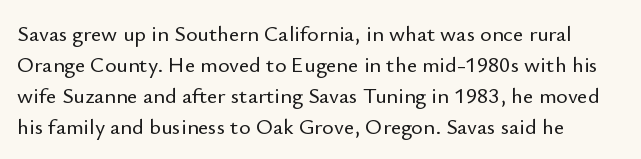
This rendering features lettering with no underline. Reading down the column, the eye jumps a familiar distance to each next line. Quick note: not italic, upright. The tracking reads as untouched default to a designer's eye.
